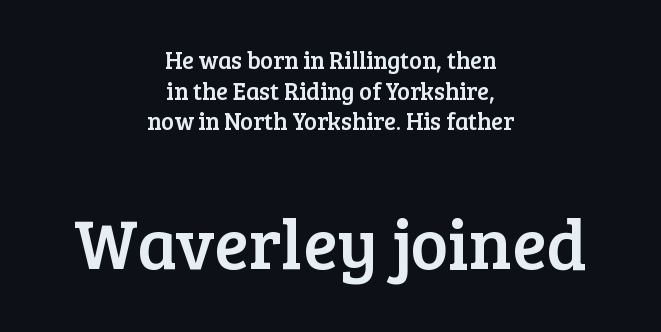
Q: Is the text italic (slanted)? A: No, it is upright.
Q: Is the typeface a serif or a sans-serif typeface? A: Serif.
Q: Is the text underlined? A: No.
Q: How is the paragraph aligned? A: Centered.
Q: Is the spacing between letters normal or unusually wide? A: Normal.
Q: Is the spacing between lines tight, normal or loose? A: Normal.
Q: Which block of text is set in a larger size, the first (top) or the second (bottom)? A: The second (bottom) one.
Q: Width (condensed, normal, or wide)? A: Normal.
Q: Stroke contrast? A: Low.
Q: x-height? A: Medium.
Q: Monospaced? A: No.
